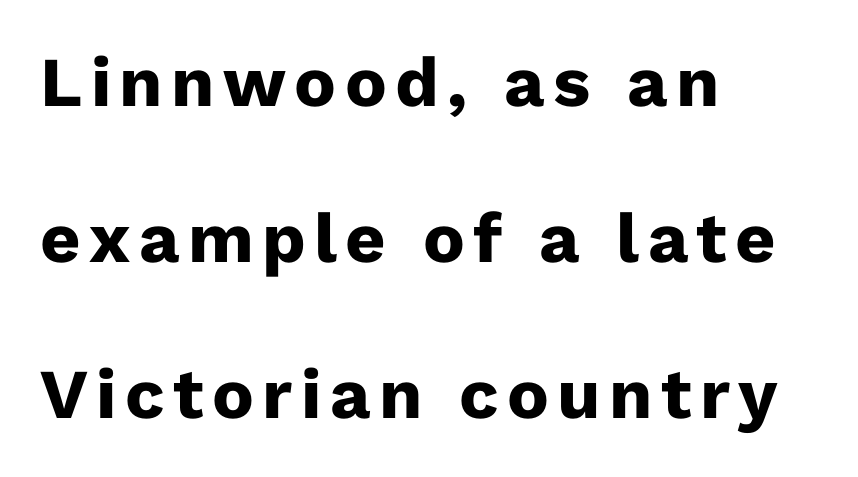
{"serif": "no", "italic": "no", "bold": "yes", "weight": "heavy", "width": "normal", "stroke_contrast": "low", "x_height": "medium", "monospaced": "no", "underline": "no", "align": "left", "line_spacing": "loose", "line_spacing_ratio": 2.23, "glyph_px": 70}
